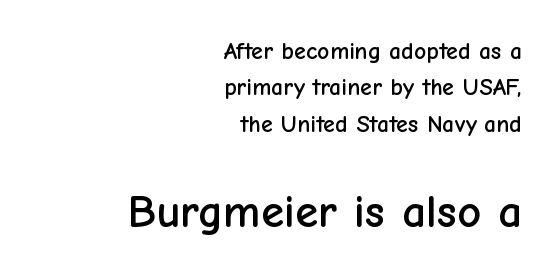
Q: Is the text italic (slanted)? A: No, it is upright.
Q: Is the typeface a serif or a sans-serif typeface? A: Sans-serif.
Q: Is the text underlined? A: No.
Q: How is the paragraph aligned? A: Right-aligned.
Q: Is the spacing between letters normal or unusually wide? A: Normal.
Q: Is the spacing between lines tight, normal or loose? A: Normal.
Q: Which block of text is set in a larger size, the first (top) or the second (bottom)? A: The second (bottom) one.
Q: Width (condensed, normal, or wide)? A: Normal.
Q: Stroke contrast? A: Low.
Q: x-height? A: Medium.
Q: Monospaced? A: No.
